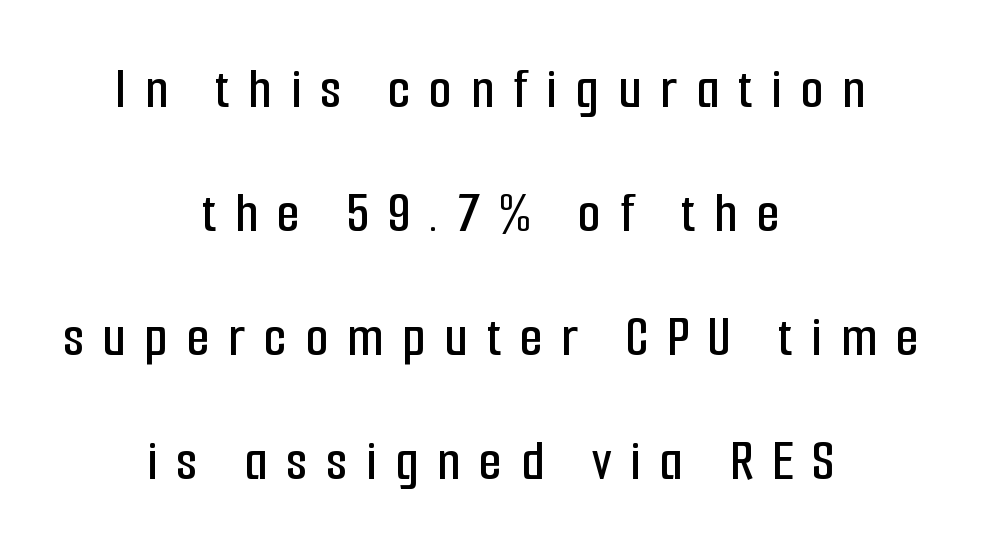
Looks like regular typesetting: each glyph gets only the width it needs. This rendering uses center alignment, leaving both contours irregular but symmetric. Notice the wide empty band between every row — that's loose leading. Descender tails drop into unmarked territory.
